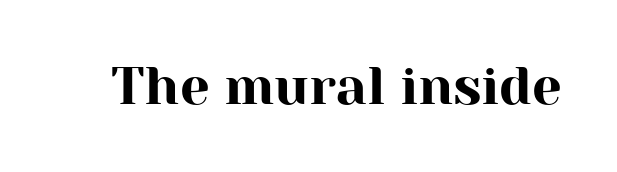
There is no visible air inserted between adjacent glyphs. The passage shown is typed in a proportional face where columns would drift. Beneath every word, the page is bare. Old-style or modern, the face here clearly has serifs. Do the letters lean? They stand straight.
